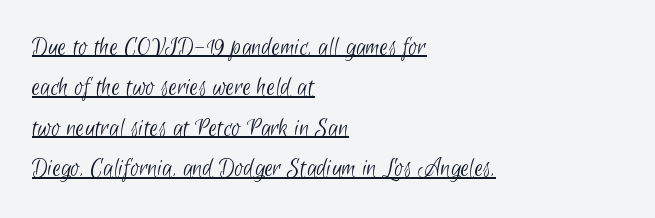
Q: Is the text bold? A: No.
Q: Is the text underlined? A: Yes.
Q: How is the paragraph aligned? A: Left-aligned.
Q: Is the spacing between letters normal or unusually wide? A: Normal.
Q: Is the spacing between lines tight, normal or loose? A: Normal.
